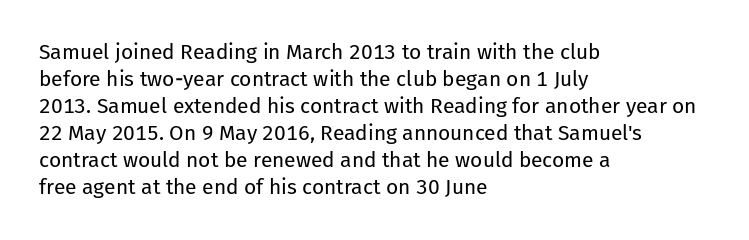
Q: Is the text bold? A: No.
Q: Is the text italic (slanted)? A: No, it is upright.
Q: Is the text underlined? A: No.
Q: How is the paragraph aligned? A: Left-aligned.
Q: Is the spacing between letters normal or unusually wide? A: Normal.
Q: Is the spacing between lines tight, normal or loose? A: Normal.
